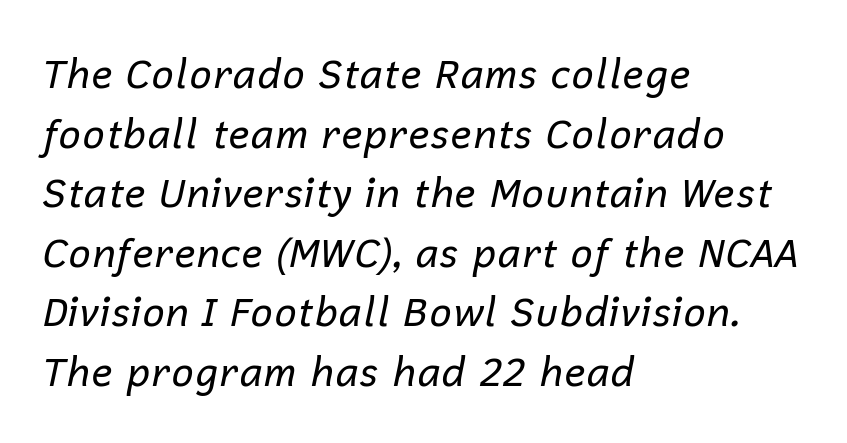
{"italic": "yes", "lean": "right", "slant_degrees": 12, "bold": "no", "weight": "regular", "width": "normal", "stroke_contrast": "low", "x_height": "medium", "monospaced": "no", "underline": "no", "align": "left", "line_spacing": "normal", "line_spacing_ratio": 1.49, "letter_spacing": "normal", "letter_spacing_em": 0.0, "glyph_px": 40}
